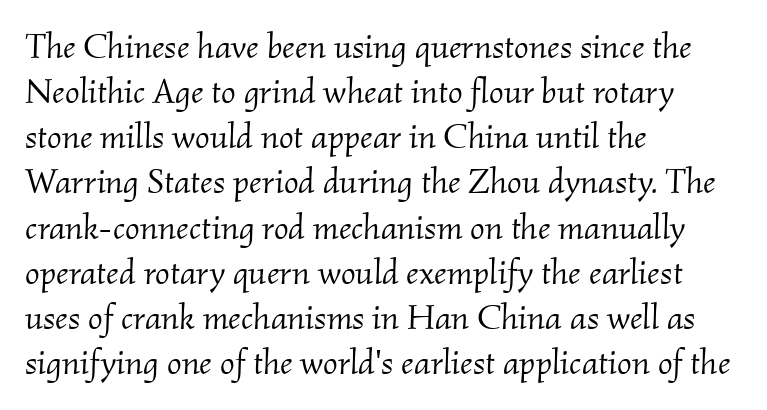
{"serif": "yes", "italic": "yes", "lean": "right", "slant_degrees": 2, "bold": "no", "weight": "light", "width": "normal", "stroke_contrast": "medium", "x_height": "small", "monospaced": "no", "underline": "no", "align": "left", "line_spacing": "normal", "line_spacing_ratio": 1.29, "letter_spacing": "normal", "letter_spacing_em": 0.0, "glyph_px": 35}
